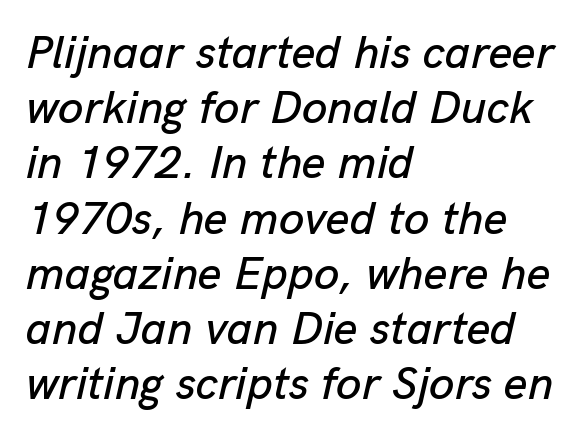
{"italic": "yes", "lean": "right", "slant_degrees": 13, "width": "normal", "stroke_contrast": "low", "x_height": "medium", "monospaced": "no", "underline": "no", "align": "left", "line_spacing_ratio": 1.2, "letter_spacing": "normal", "letter_spacing_em": 0.0, "glyph_px": 46}
